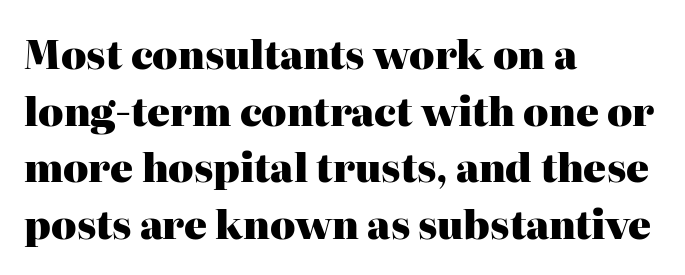
Q: Is the text bold? A: Yes.
Q: Is the text italic (slanted)? A: No, it is upright.
Q: Is the typeface a serif or a sans-serif typeface? A: Serif.
Q: Is the text underlined? A: No.
Q: How is the paragraph aligned? A: Left-aligned.
Q: Is the spacing between letters normal or unusually wide? A: Normal.
Q: Is the spacing between lines tight, normal or loose? A: Normal.
Q: Width (condensed, normal, or wide)? A: Normal.
Q: Stroke contrast? A: High.
Q: x-height? A: Medium.
Q: Monospaced? A: No.
